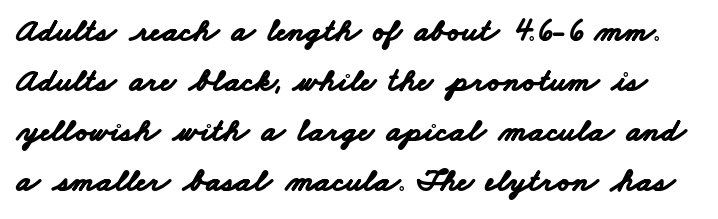
What stands out about the letter spacing? Nothing — it is the standard amount. The glyphs in this specimen are sans serif. The lines sit at an ordinary, default distance from one another. A typesetter would call this proportional, since set widths differ per character. Weight check: bold — yes, fully.
